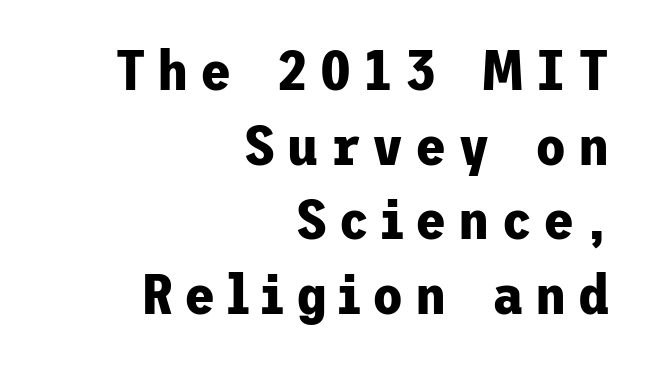
The image shows 57 px bold sans-serif type, upright; set right-aligned, normal line spacing (1.31x), unusually wide letter spacing (+0.2 em), not underlined; low stroke contrast and a medium x-height.
